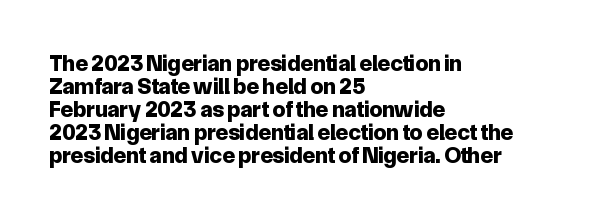
Q: Is the text bold? A: Yes.
Q: Is the text italic (slanted)? A: No, it is upright.
Q: Is the text underlined? A: No.
Q: How is the paragraph aligned? A: Left-aligned.
Q: Is the spacing between letters normal or unusually wide? A: Normal.
Q: Is the spacing between lines tight, normal or loose? A: Tight.
